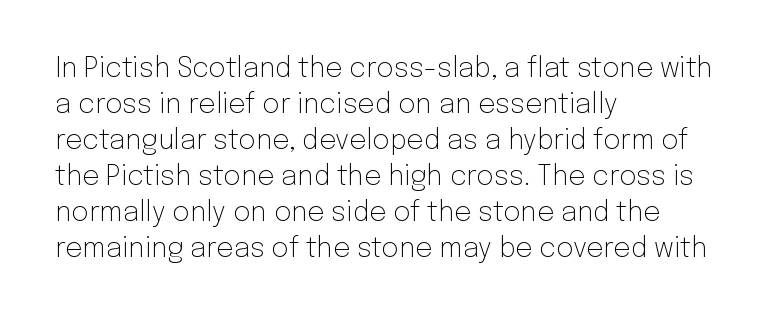
The image shows 27 px text type, upright; set left-aligned, normal line spacing (1.33x), normal letter spacing, not underlined.
